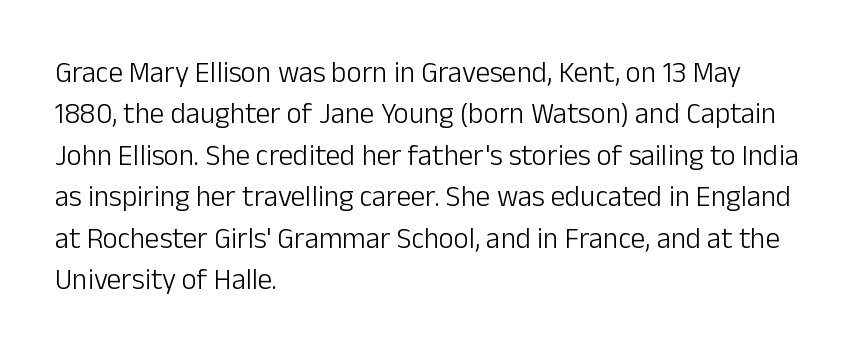
Q: Is the text bold? A: No.
Q: Is the text italic (slanted)? A: No, it is upright.
Q: Is the typeface a serif or a sans-serif typeface? A: Sans-serif.
Q: Is the text underlined? A: No.
Q: How is the paragraph aligned? A: Left-aligned.
Q: Is the spacing between letters normal or unusually wide? A: Normal.
Q: Is the spacing between lines tight, normal or loose? A: Normal.
Q: Width (condensed, normal, or wide)? A: Normal.
Q: Stroke contrast? A: Low.
Q: x-height? A: Medium.
Q: Monospaced? A: No.
